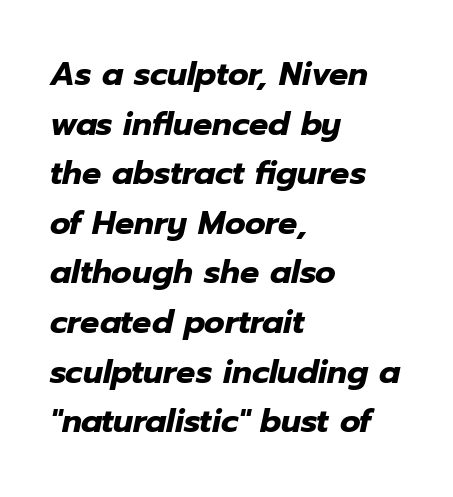
Q: Is the text bold? A: Yes.
Q: Is the text italic (slanted)? A: Yes, it leans right by about 12 degrees.
Q: Is the text underlined? A: No.
Q: How is the paragraph aligned? A: Left-aligned.
Q: Is the spacing between letters normal or unusually wide? A: Normal.
Q: Is the spacing between lines tight, normal or loose? A: Normal.
Q: Width (condensed, normal, or wide)? A: Normal.
Q: Stroke contrast? A: Low.
Q: x-height? A: Medium.
Q: Monospaced? A: No.
